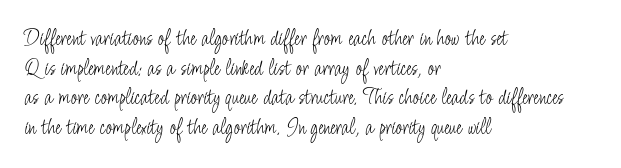
Words appear dense and cohesive because spacing is normal. Stem width sits at or under what a default text font uses. Honestly, there is no underline to notice here at all.
